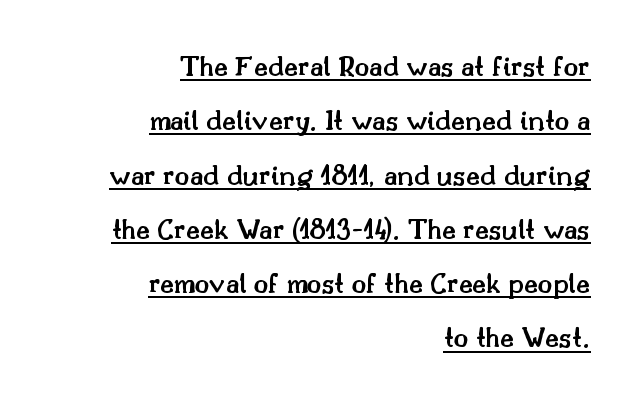
The image shows 30 px semibold serif type, upright; set right-aligned, line spacing 1.81x, normal letter spacing, underlined; medium stroke contrast and a small x-height.
